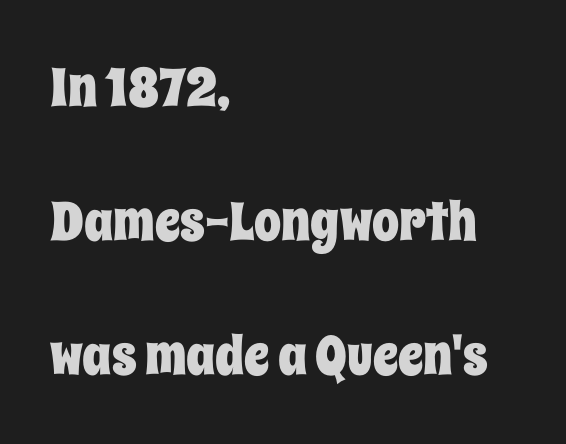
The image shows 54 px condensed type, upright; set left-aligned, loose line spacing (2.48x), normal letter spacing, not underlined; low stroke contrast and a large x-height.
